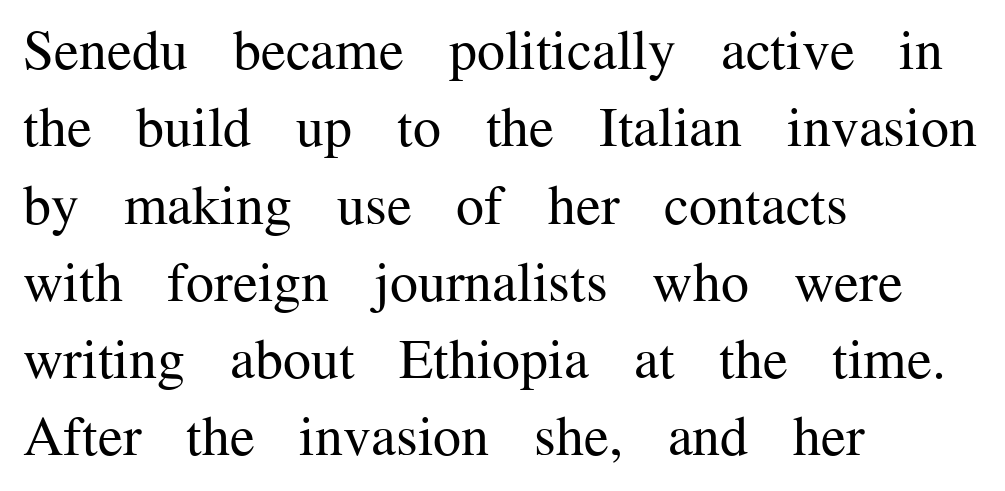
{"serif": "yes", "italic": "no", "bold": "no", "weight": "regular", "width": "normal", "stroke_contrast": "medium", "x_height": "medium", "monospaced": "no", "underline": "no", "align": "left", "line_spacing": "normal", "line_spacing_ratio": 1.38, "letter_spacing": "normal", "letter_spacing_em": 0.0, "glyph_px": 56}
